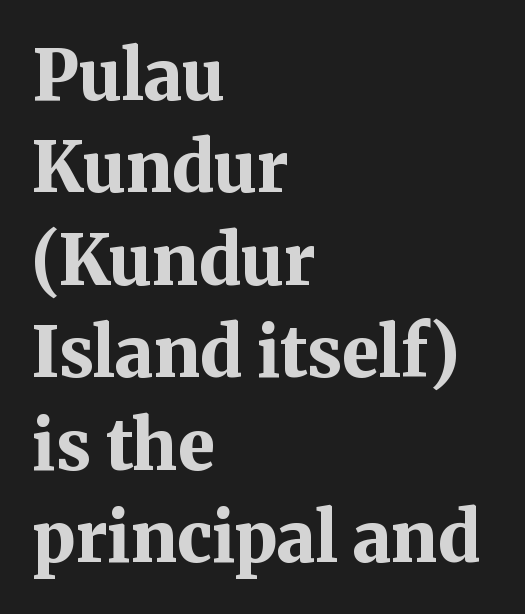
Q: Is the text bold? A: Yes.
Q: Is the text italic (slanted)? A: No, it is upright.
Q: Is the typeface a serif or a sans-serif typeface? A: Serif.
Q: Is the text underlined? A: No.
Q: How is the paragraph aligned? A: Left-aligned.
Q: Is the spacing between letters normal or unusually wide? A: Normal.
Q: Is the spacing between lines tight, normal or loose? A: Normal.
Q: Width (condensed, normal, or wide)? A: Normal.
Q: Stroke contrast? A: Medium.
Q: x-height? A: Medium.
Q: Monospaced? A: No.
